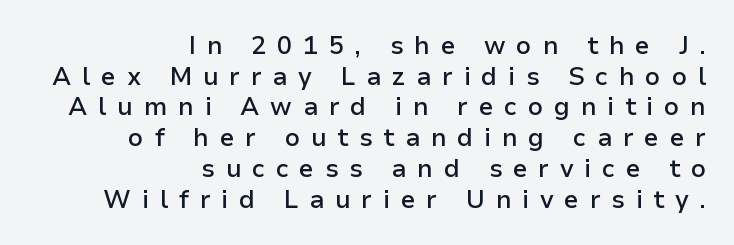
The image shows 25 px text type, upright; set right-aligned, line spacing 1.23x, unusually wide letter spacing (+0.43 em), not underlined.
